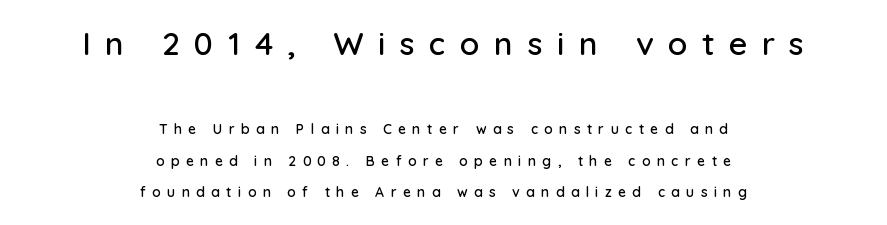
The image shows 32 px sans-serif type, upright; set centered, loose line spacing (2.24x), unusually wide letter spacing (+0.45 em), not underlined; the first (top) block is 2.29x larger; low stroke contrast and a medium x-height.
